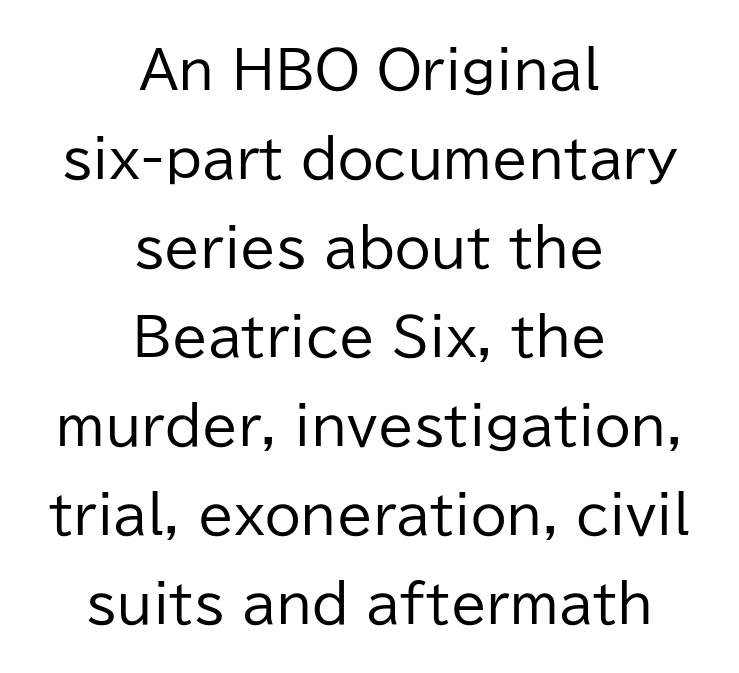
The image shows 52 px regular-weight sans-serif type, upright; set centered, line spacing 1.71x, normal letter spacing, not underlined; low stroke contrast and a medium x-height.
